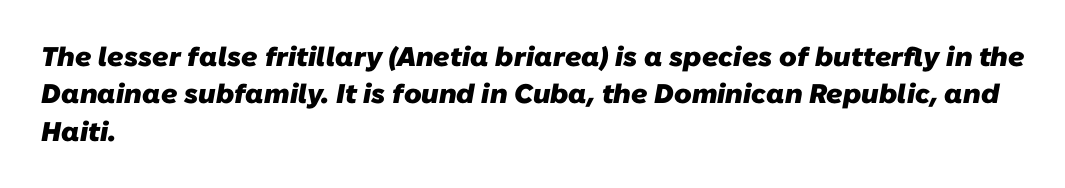
Is there much room between lines? A standard amount, neither cramped nor airy. Tracking value appears to be zero — textbook default spacing. No word sits above an underline. The setting favours the left margin, as ordinary paragraphs usually do. The rendering uses a bold face; every stroke is thick and dark.
